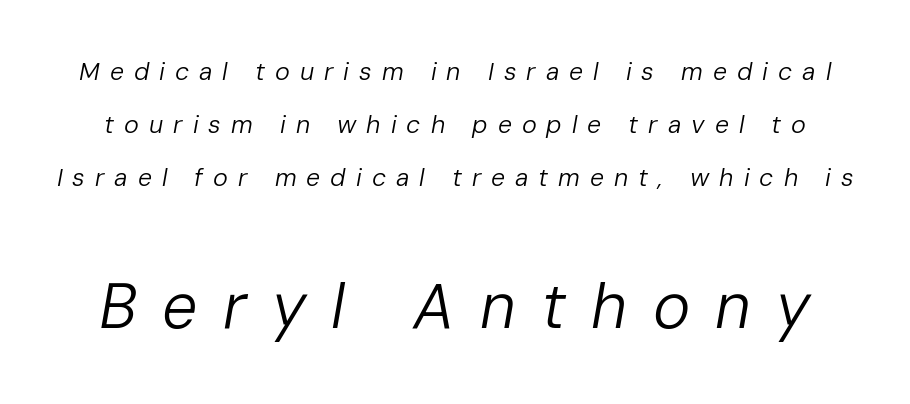
{"italic": "yes", "lean": "right", "slant_degrees": 10, "bold": "no", "weight": "regular", "width": "normal", "stroke_contrast": "low", "x_height": "medium", "monospaced": "no", "underline": "no", "line_spacing": "loose", "line_spacing_ratio": 2.13, "letter_spacing": "wide", "letter_spacing_em": 0.4, "larger_block": "second", "size_ratio": 2.52, "glyph_px": 63}
